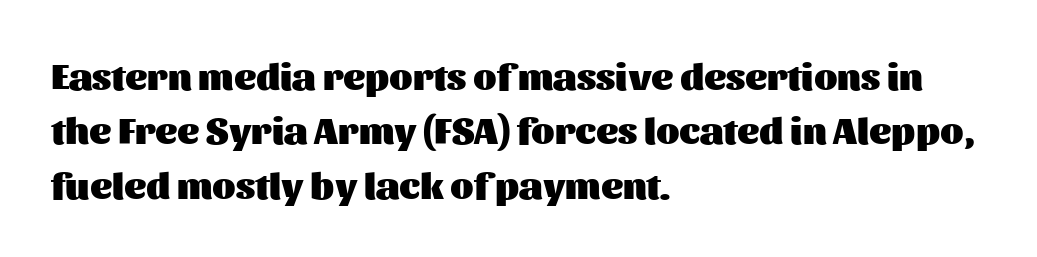
The image shows 38 px heavy sans-serif type, upright; set left-aligned, normal line spacing (1.43x), normal letter spacing, not underlined; medium stroke contrast and a medium x-height.
